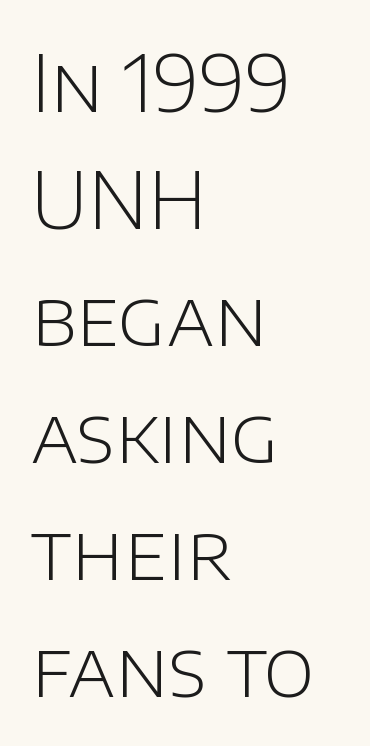
The image shows 78 px light sans-serif type, upright; set left-aligned, normal line spacing (1.5x), normal letter spacing, not underlined; low stroke contrast and a large x-height.
